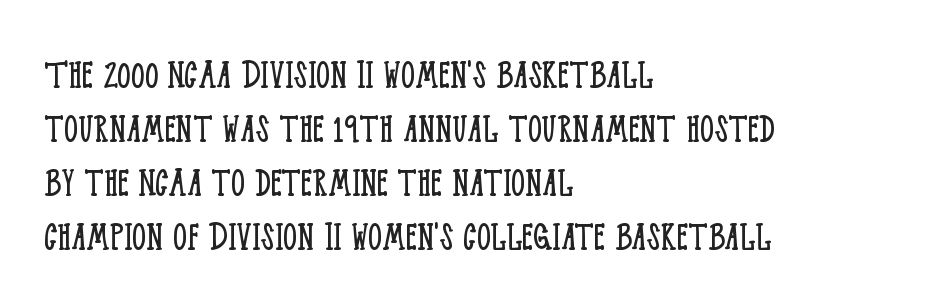
The image shows 44 px light, condensed serif type, upright; set left-aligned, line spacing 1.23x, normal letter spacing, not underlined; low stroke contrast and a large x-height.
